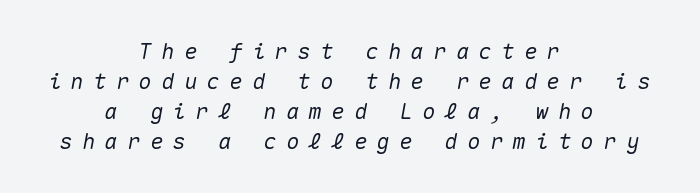
The typography opts for an oblique posture over an upright one. Casual observation: everything's sitting right in the middle. Loose tracking; the words dissolve into strings of separated letters. Regular leading. This rendering features lettering with no underline.
